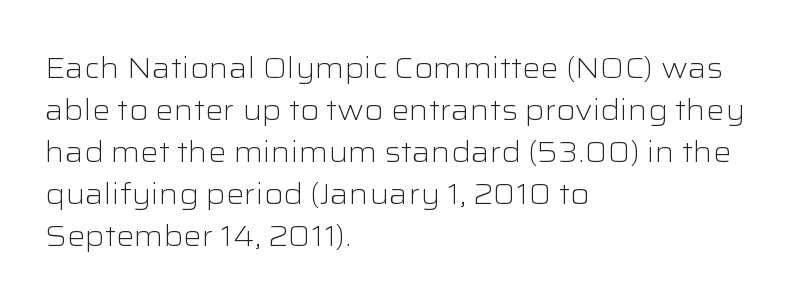
Q: Is the text bold? A: No.
Q: Is the text italic (slanted)? A: No, it is upright.
Q: Is the typeface a serif or a sans-serif typeface? A: Sans-serif.
Q: Is the text underlined? A: No.
Q: How is the paragraph aligned? A: Left-aligned.
Q: Is the spacing between letters normal or unusually wide? A: Normal.
Q: Is the spacing between lines tight, normal or loose? A: Normal.
Q: Width (condensed, normal, or wide)? A: Wide.
Q: Stroke contrast? A: Low.
Q: x-height? A: Medium.
Q: Monospaced? A: No.
